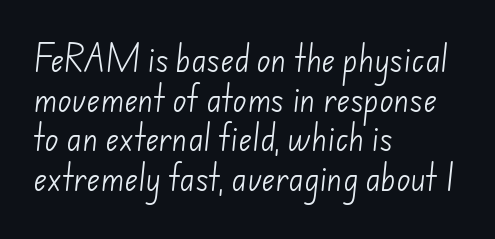
Q: Is the text bold? A: No.
Q: Is the typeface a serif or a sans-serif typeface? A: Sans-serif.
Q: Is the text underlined? A: No.
Q: How is the paragraph aligned? A: Left-aligned.
Q: Is the spacing between letters normal or unusually wide? A: Normal.
Q: Is the spacing between lines tight, normal or loose? A: Normal.
Q: Width (condensed, normal, or wide)? A: Normal.
Q: Stroke contrast? A: Low.
Q: x-height? A: Small.
Q: Monospaced? A: No.
